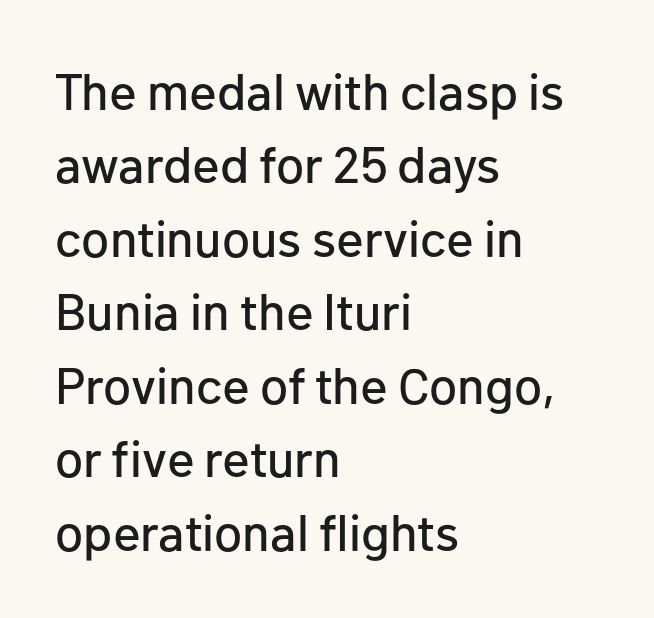
The image shows 51 px sans-serif type, upright; set left-aligned, normal line spacing (1.44x), normal letter spacing, not underlined; low stroke contrast and a medium x-height.
